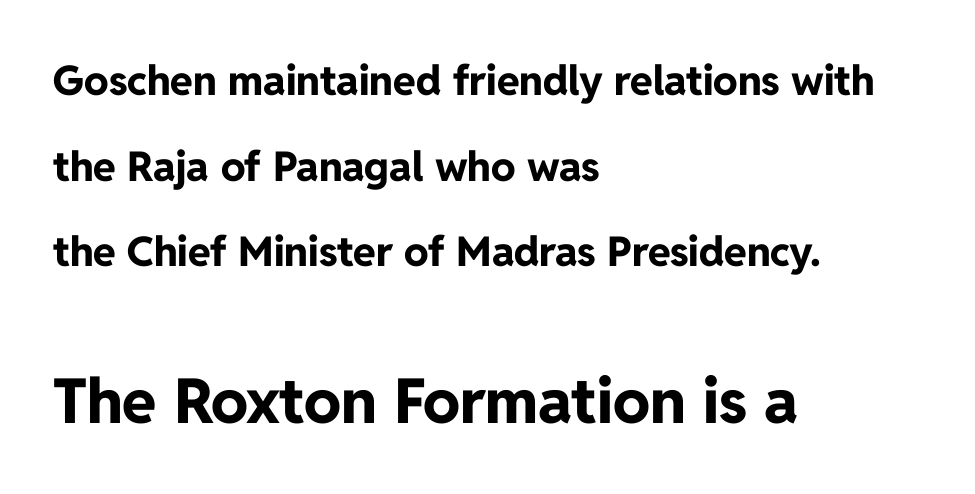
Note the varied advance widths — an 'i' is clearly narrower than an 'm'. Style check: upright. The lines are quadded left. Observe the absence of serifs on each vertical stroke in this sample.
